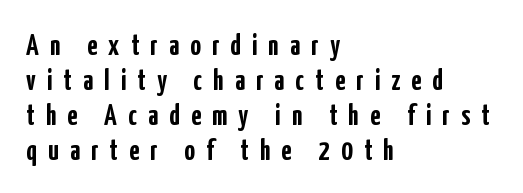
Notice how thick the strokes are: this is what a full bold looks like. These lines are rendered in a variable-pitch font. Quick note: underline off. Unlike a traditional serif, this face leaves its strokes unadorned. These lines stack with their left ends in a neat column. Ascenders rise straight up at ninety degrees.
